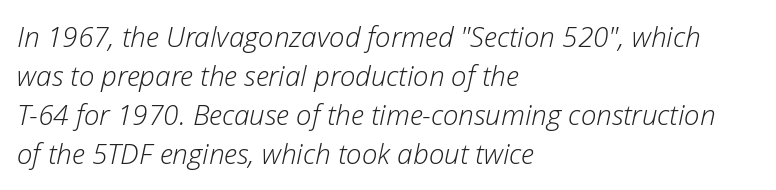
The rendering uses natural spacing where letterforms have individual widths. Does the lettering tilt? It does — this is italic. Vertical stems look standard width or narrower in stroke. Does the leading feel generous? No, just average.
